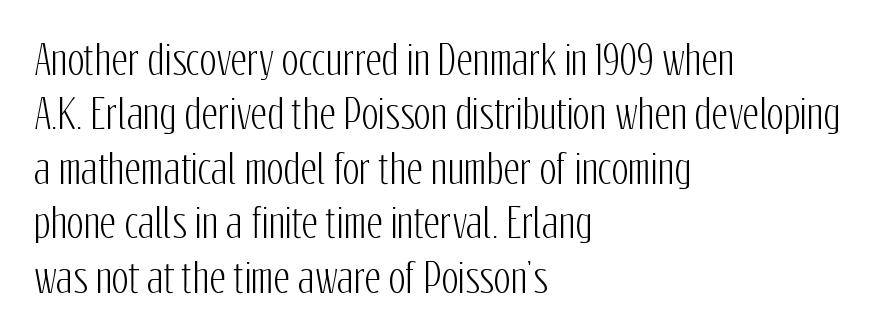
Unlike a traditional serif, this face leaves its strokes unadorned. A bare baseline throughout the passage. Vertical strokes here are truly vertical. Nobody touched the tracking dial on this one.
